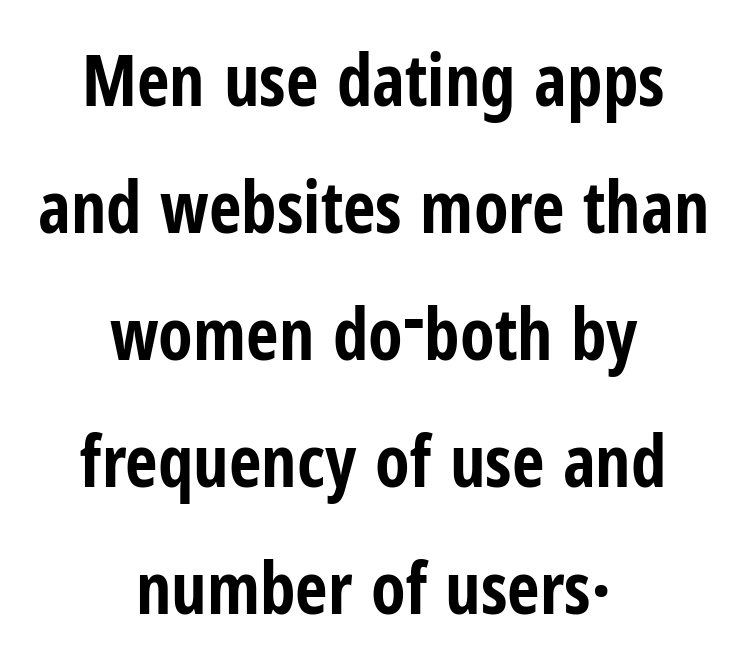
The image shows 71 px bold, condensed sans-serif type, upright; set centered, line spacing 1.79x, normal letter spacing, not underlined; low stroke contrast and a medium x-height.
